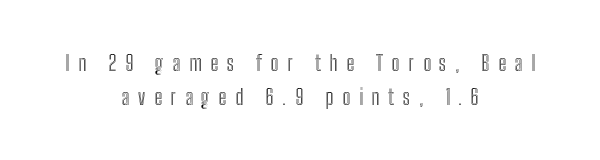
Q: Is the text italic (slanted)? A: No, it is upright.
Q: Is the text underlined? A: No.
Q: How is the paragraph aligned? A: Centered.
Q: Is the spacing between letters normal or unusually wide? A: Unusually wide.
Q: Is the spacing between lines tight, normal or loose? A: Normal.
